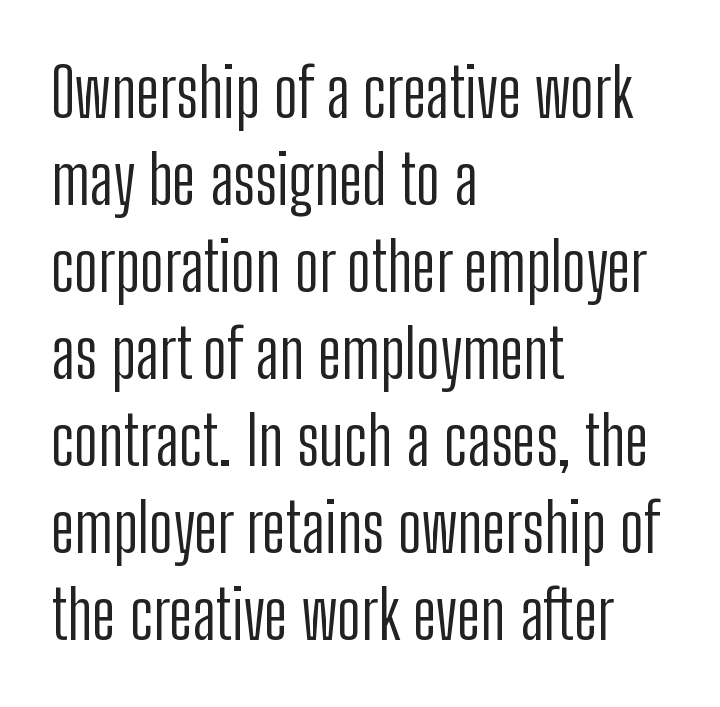
This is sans-serif lettering, the kind often seen on screens and signage. Tracking value appears to be zero — textbook default spacing. The lines in this sample share a left origin and differ only in where they stop. Spacing verdict: proportional, widths tailored to each character. It's the straight-up-and-down kind of type. The rendering uses a moderate line-height, typical for paragraphs.
